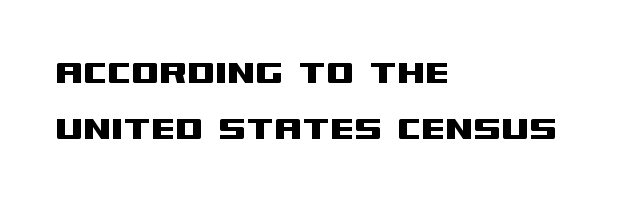
Varying glyph widths throughout — classic text-font behaviour. The face used here is rendered with its standard letterfit. The area under the type is left untouched. Successive baselines arrive at the customary interval. Vertical strokes here are truly vertical.
